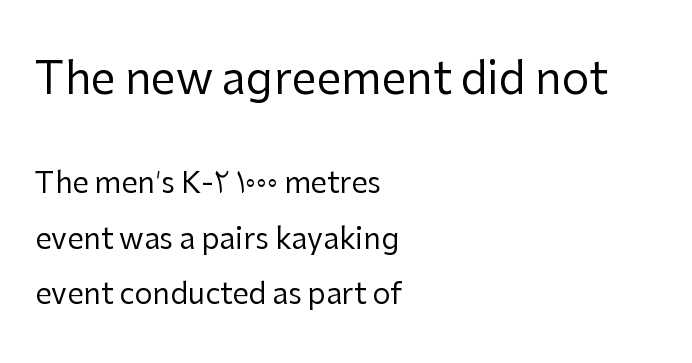
Q: Is the text bold? A: No.
Q: Is the text italic (slanted)? A: No, it is upright.
Q: Is the typeface a serif or a sans-serif typeface? A: Sans-serif.
Q: Is the text underlined? A: No.
Q: How is the paragraph aligned? A: Left-aligned.
Q: Is the spacing between letters normal or unusually wide? A: Normal.
Q: Is the spacing between lines tight, normal or loose? A: Loose.
Q: Which block of text is set in a larger size, the first (top) or the second (bottom)? A: The first (top) one.
Q: Width (condensed, normal, or wide)? A: Normal.
Q: Stroke contrast? A: Low.
Q: x-height? A: Medium.
Q: Monospaced? A: No.
